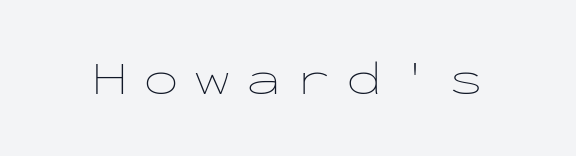
{"italic": "no", "bold": "no", "weight": "thin", "width": "wide", "stroke_contrast": "low", "x_height": "medium", "monospaced": "yes", "underline": "no", "letter_spacing": "wide", "letter_spacing_em": 0.31, "glyph_px": 48}
